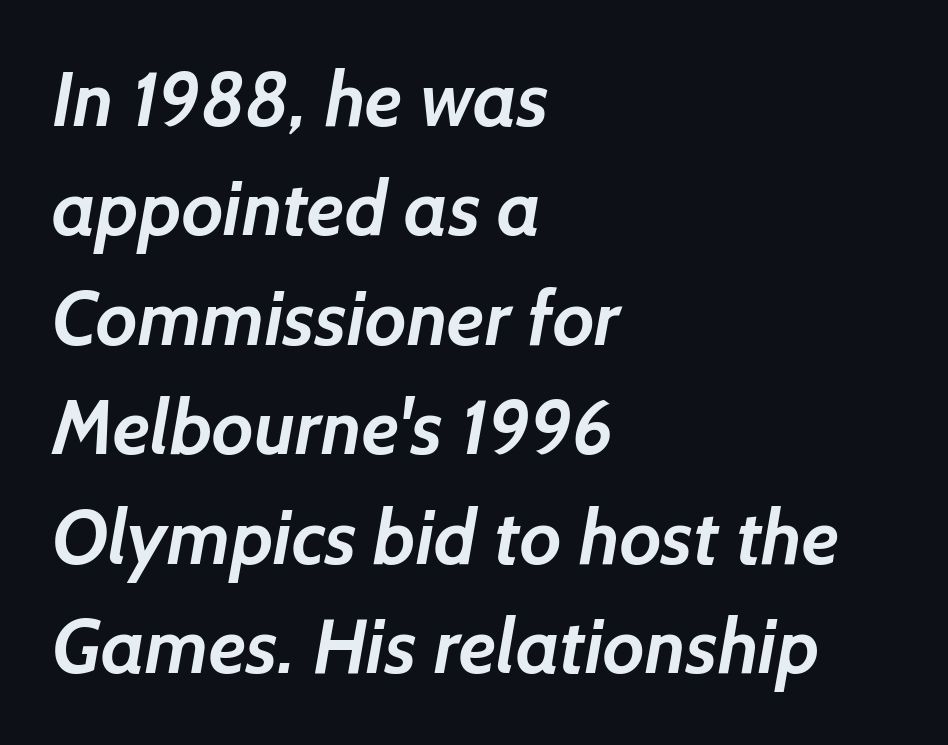
{"serif": "no", "bold": "yes", "weight": "semibold", "width": "normal", "stroke_contrast": "low", "x_height": "medium", "monospaced": "no", "underline": "no", "align": "left", "line_spacing": "normal", "line_spacing_ratio": 1.44, "letter_spacing": "normal", "letter_spacing_em": 0.0, "glyph_px": 76}
